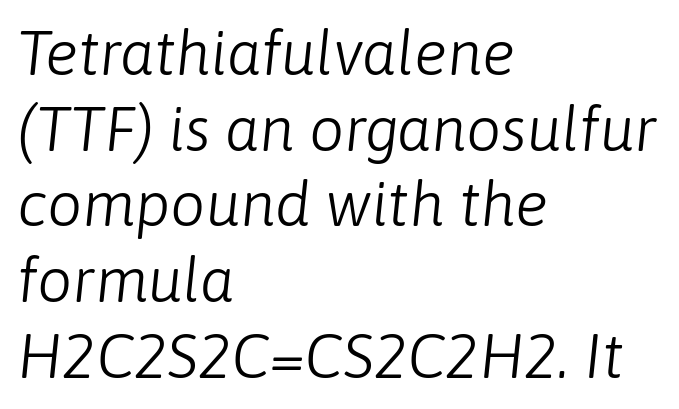
The image shows 62 px light type, italic (leaning right); set left-aligned, line spacing 1.22x, normal letter spacing, not underlined; low stroke contrast and a medium x-height.
